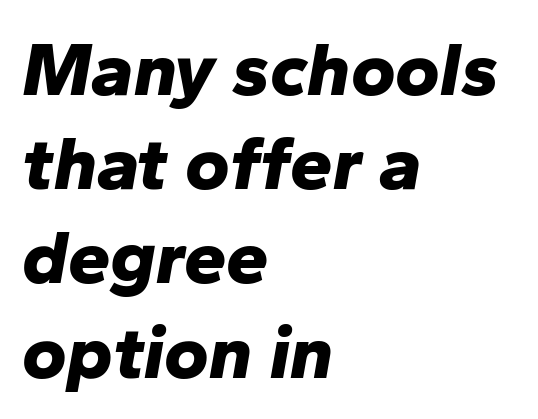
Caption: standard tracking, unaltered. All the whitespace from short lines collects on the right. Would a proofreader flag this as italicized? Yes. The passage shown is not underscored anywhere. What weight is shown? A full bold with thick strokes.
